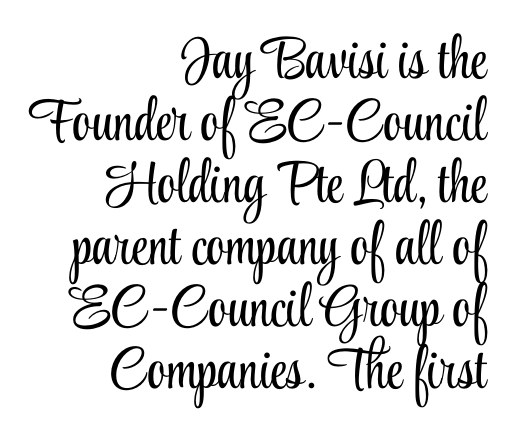
Q: Is the text bold? A: No.
Q: Is the text italic (slanted)? A: Yes.
Q: Is the typeface a serif or a sans-serif typeface? A: Serif.
Q: Is the text underlined? A: No.
Q: How is the paragraph aligned? A: Right-aligned.
Q: Is the spacing between letters normal or unusually wide? A: Normal.
Q: Is the spacing between lines tight, normal or loose? A: Tight.
Q: Width (condensed, normal, or wide)? A: Condensed.
Q: Stroke contrast? A: Low.
Q: x-height? A: Small.
Q: Monospaced? A: No.
